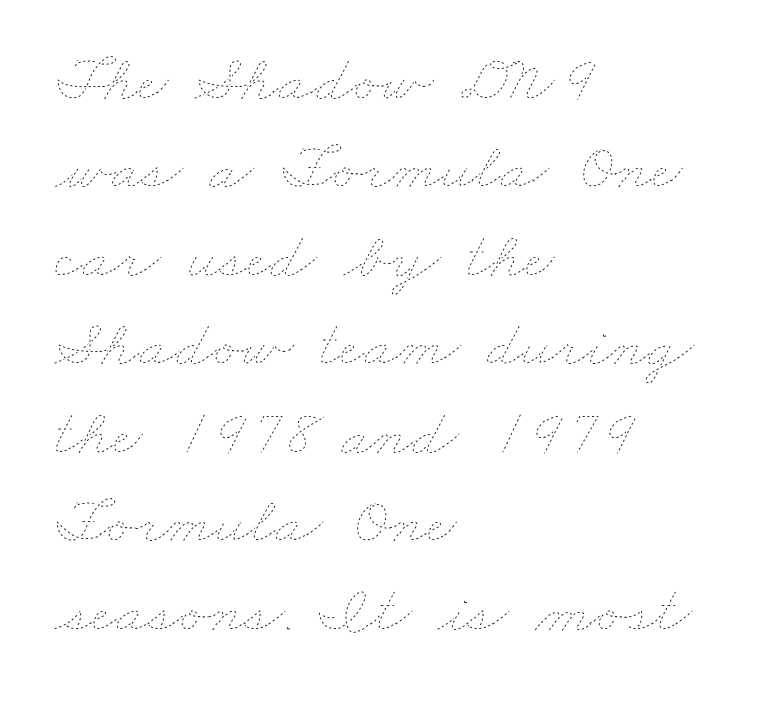
The baseline area is clear. The letters look calm and open, with moderate or lighter stems. In terms of letterspacing, this is plain default setting. The ragged edge is on the right, which tells us the setting is flush left. Do the characters align in a grid? No, the font is proportional. Does the leading feel generous? No, just average.
